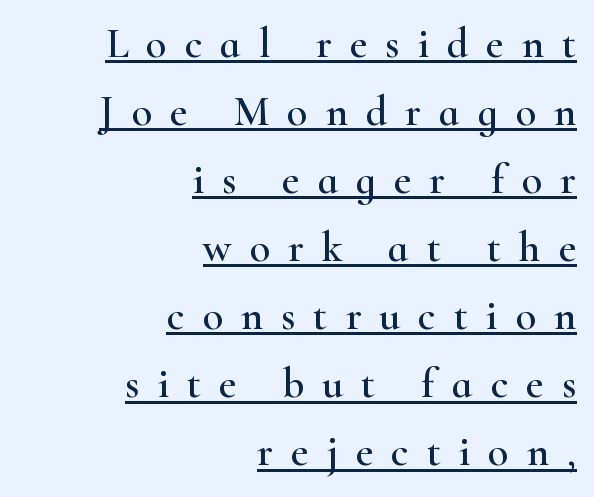
Q: Is the text italic (slanted)? A: No, it is upright.
Q: Is the typeface a serif or a sans-serif typeface? A: Serif.
Q: Is the text underlined? A: Yes.
Q: How is the paragraph aligned? A: Right-aligned.
Q: Is the spacing between letters normal or unusually wide? A: Unusually wide.
Q: Is the spacing between lines tight, normal or loose? A: Normal.
Q: Width (condensed, normal, or wide)? A: Wide.
Q: Stroke contrast? A: High.
Q: x-height? A: Small.
Q: Monospaced? A: No.
